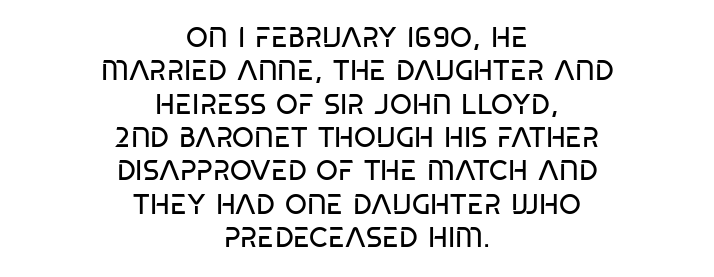
{"serif": "no", "italic": "no", "bold": "no", "weight": "regular", "width": "condensed", "stroke_contrast": "low", "x_height": "large", "monospaced": "no", "underline": "no", "align": "center", "line_spacing_ratio": 1.19, "letter_spacing": "normal", "letter_spacing_em": 0.0, "glyph_px": 28}
